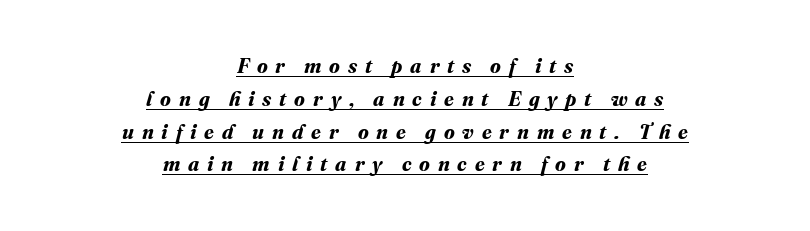
{"bold": "yes", "underline": "yes", "align": "center", "line_spacing": "normal", "line_spacing_ratio": 1.64, "letter_spacing": "wide", "letter_spacing_em": 0.39, "glyph_px": 20}
